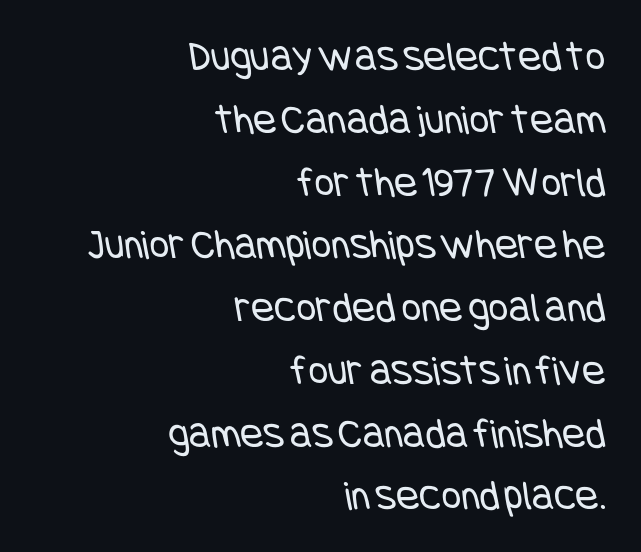
The image shows 43 px regular-weight, condensed sans-serif type; set right-aligned, normal line spacing (1.46x), normal letter spacing, not underlined; low stroke contrast and a large x-height.
